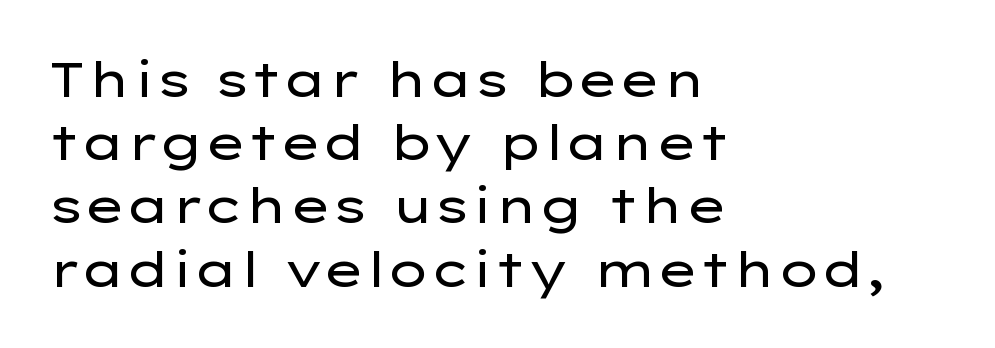
Unlike italic type, these characters show no tilt at all. Note the varied advance widths — an 'i' is clearly narrower than an 'm'. The weight would be labelled regular, book, light, or lighter still. Just letters on the line, the space beneath them empty. Which margin do the lines hug? The left one — the right edge is uneven.
